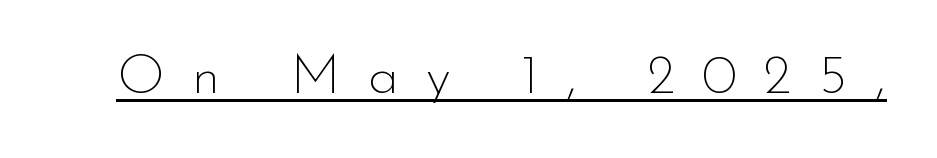
{"serif": "no", "italic": "no", "bold": "no", "weight": "thin", "width": "normal", "stroke_contrast": "low", "x_height": "small", "monospaced": "no", "underline": "yes", "letter_spacing": "wide", "letter_spacing_em": 0.48, "glyph_px": 56}
